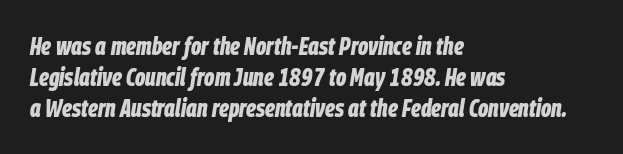
The image shows 25 px bold type, italic (leaning right); set left-aligned, normal line spacing (1.25x), normal letter spacing, not underlined.
